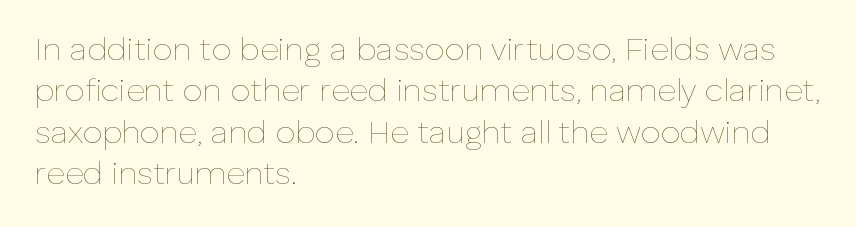
The image shows 32 px thin type, upright; set left-aligned, normal line spacing (1.29x), normal letter spacing, not underlined; low stroke contrast and a medium x-height.
